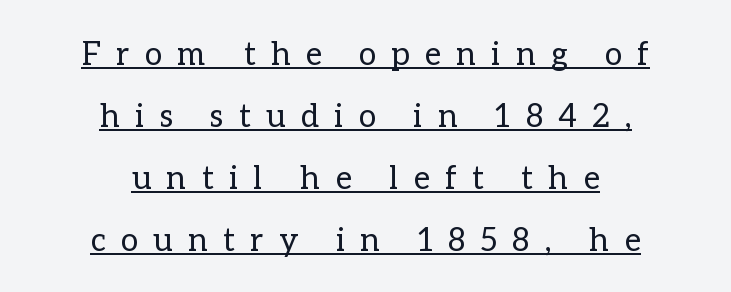
This rendering widens character spacing well past its baseline value. The strokes are not fattened; the text isn't bold. Honestly, the rows look like they've been pulled way apart. The whitespace from short lines is split evenly between both sides. A typesetter would call this proportional, since set widths differ per character.
